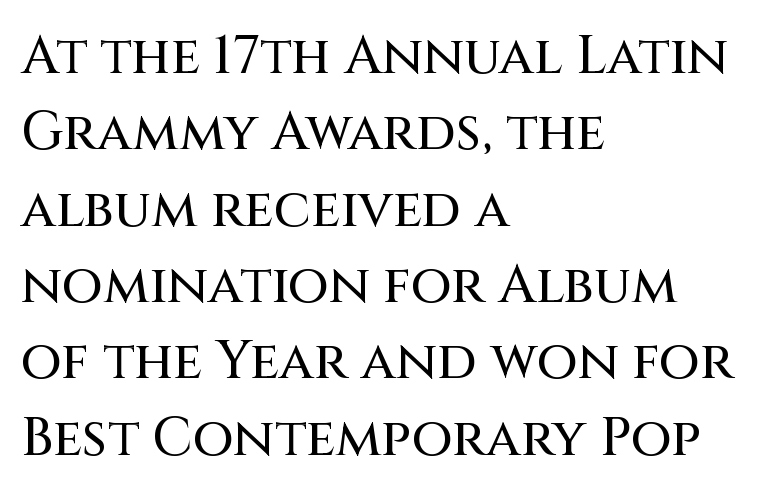
Is this a fixed-width face? No — the glyphs have proportional, varying widths. Line spacing here is normal. The typesetter chose a ragged-right arrangement here. When letters stand straight like this, we call the style roman or upright. Compared with typical body copy, the letter spacing here is the same.
